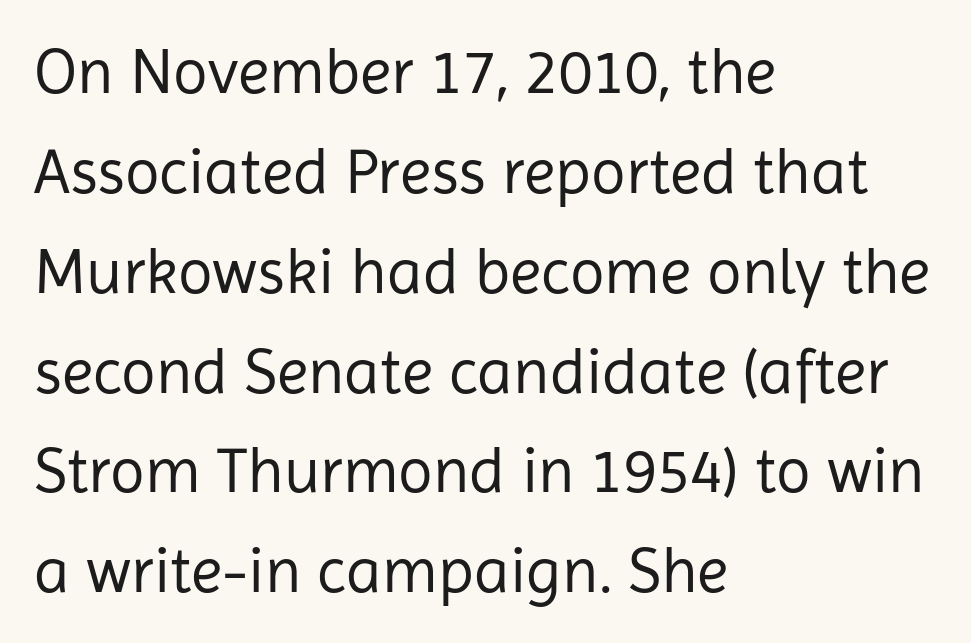
Q: Is the text bold? A: No.
Q: Is the text italic (slanted)? A: No, it is upright.
Q: Is the typeface a serif or a sans-serif typeface? A: Sans-serif.
Q: Is the text underlined? A: No.
Q: How is the paragraph aligned? A: Left-aligned.
Q: Is the spacing between letters normal or unusually wide? A: Normal.
Q: Is the spacing between lines tight, normal or loose? A: Normal.
Q: Width (condensed, normal, or wide)? A: Normal.
Q: Stroke contrast? A: Low.
Q: x-height? A: Medium.
Q: Monospaced? A: No.
